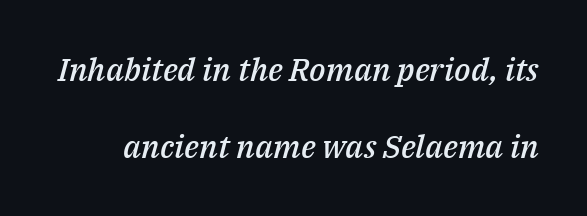
The line texture is even and compact thanks to regular tracking. Rule under the text: the space is simply empty. A great deal of white space separates one row of letters from the next. In terms of posture, this sample is oblique. Here the designer chose a conventional face with non-uniform glyph widths.
